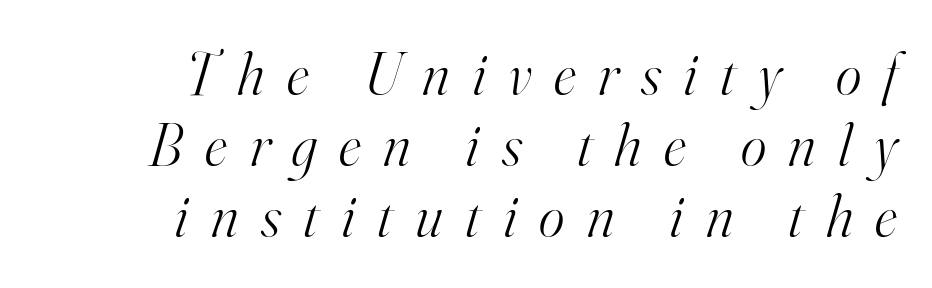
The image shows 61 px light serif type, italic (leaning right); set right-aligned, line spacing 1.16x, unusually wide letter spacing (+0.37 em), not underlined; high stroke contrast and a small x-height.
